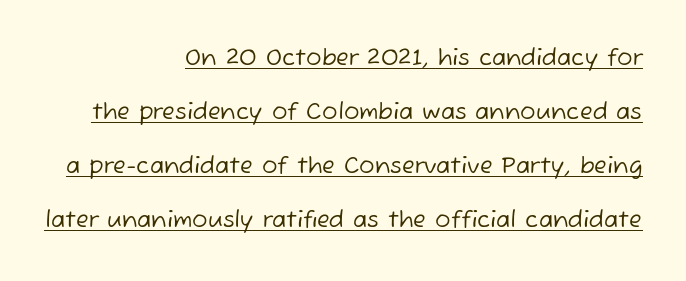
{"bold": "no", "underline": "yes", "align": "right", "line_spacing": "loose", "line_spacing_ratio": 2.35, "letter_spacing": "normal", "letter_spacing_em": 0.0, "glyph_px": 23}
